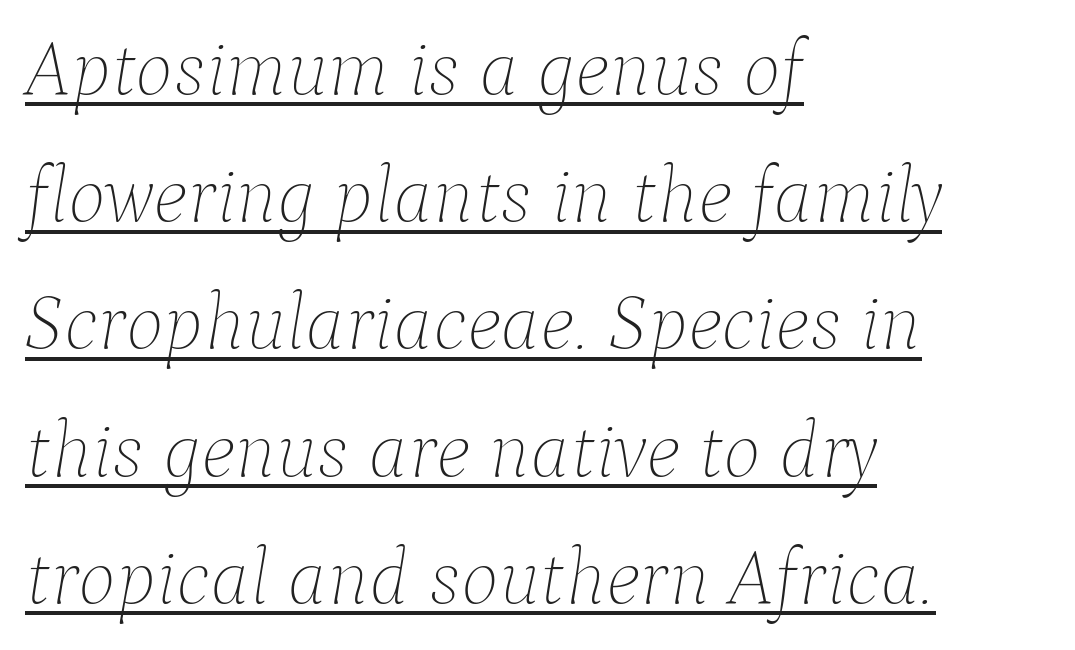
The image shows 80 px thin type, italic (leaning right); set left-aligned, normal line spacing (1.59x), normal letter spacing, underlined; low stroke contrast and a medium x-height.
